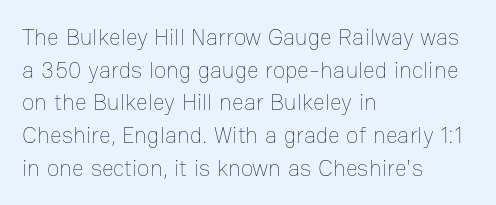
The image shows 23 px text type, upright; set left-aligned, normal line spacing (1.42x), normal letter spacing, not underlined.
